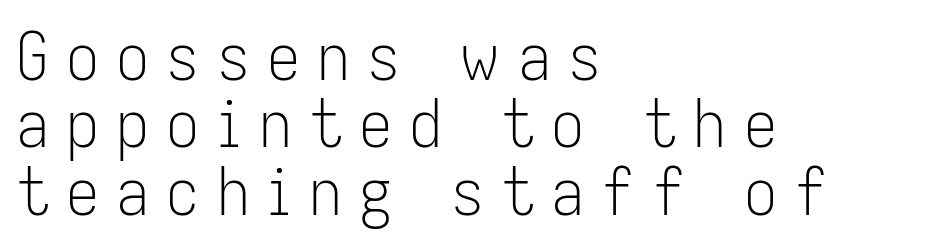
These glyphs show unthickened strokes, regular width or finer. The area under the type is left untouched. Every stem runs plumb, perpendicular to the baseline. Vertically, the passage feels compressed, each row crowding the next. Character widths vary here, with narrow letters taking less room than wide ones.
